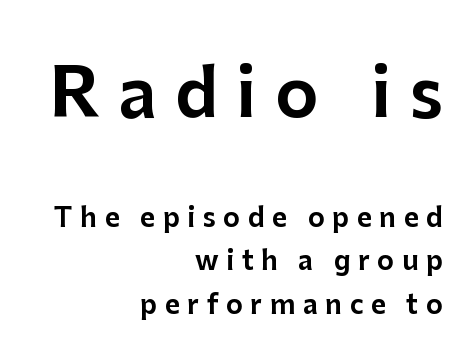
The image shows 66 px sans-serif type, upright; set right-aligned, normal line spacing (1.67x), unusually wide letter spacing (+0.29 em), not underlined; the first (top) block is 2.54x larger; low stroke contrast and a medium x-height.
